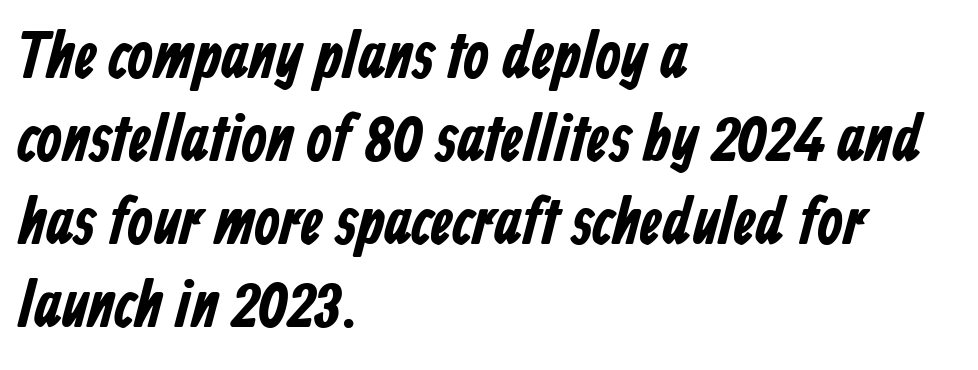
Q: Is the text bold? A: Yes.
Q: Is the typeface a serif or a sans-serif typeface? A: Sans-serif.
Q: Is the text underlined? A: No.
Q: How is the paragraph aligned? A: Left-aligned.
Q: Is the spacing between letters normal or unusually wide? A: Normal.
Q: Is the spacing between lines tight, normal or loose? A: Normal.
Q: Width (condensed, normal, or wide)? A: Condensed.
Q: Stroke contrast? A: Low.
Q: x-height? A: Medium.
Q: Monospaced? A: No.
